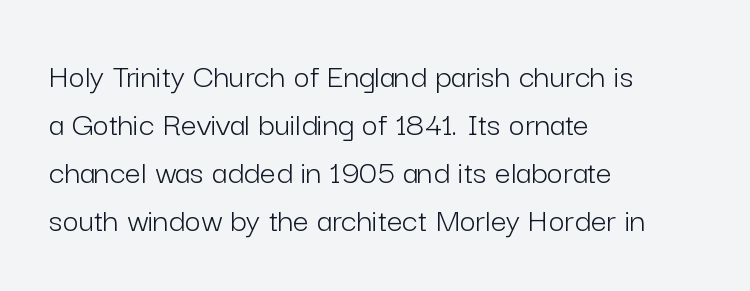
The letterforms sit shoulder to shoulder at normal distance. Notice how the stems are strictly vertical — no italics here. Decoration check: the copy has no underline. You could not count columns in this text — the font is proportionally spaced. Check where the strokes stop: nothing finishes them off — pure sans.
